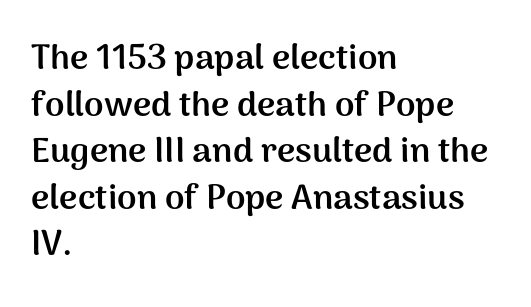
The image shows 35 px semibold sans-serif type, upright; set left-aligned, normal line spacing (1.33x), normal letter spacing, not underlined; medium stroke contrast and a medium x-height.
